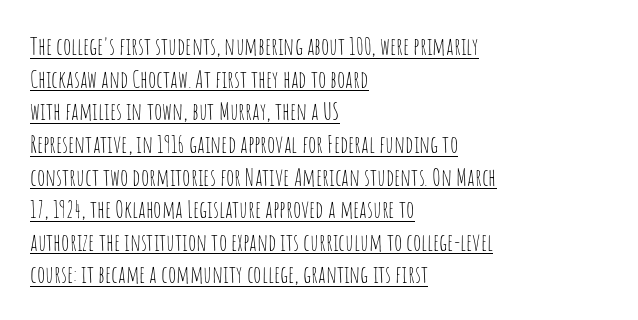
Q: Is the text bold? A: No.
Q: Is the text italic (slanted)? A: No, it is upright.
Q: Is the text underlined? A: Yes.
Q: How is the paragraph aligned? A: Left-aligned.
Q: Is the spacing between letters normal or unusually wide? A: Normal.
Q: Is the spacing between lines tight, normal or loose? A: Normal.
